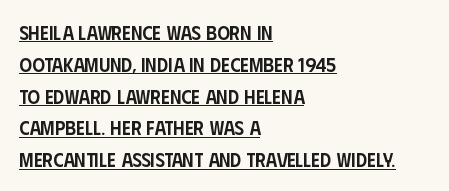
The image shows 20 px text type, upright; set left-aligned, normal line spacing (1.59x), normal letter spacing, underlined.
